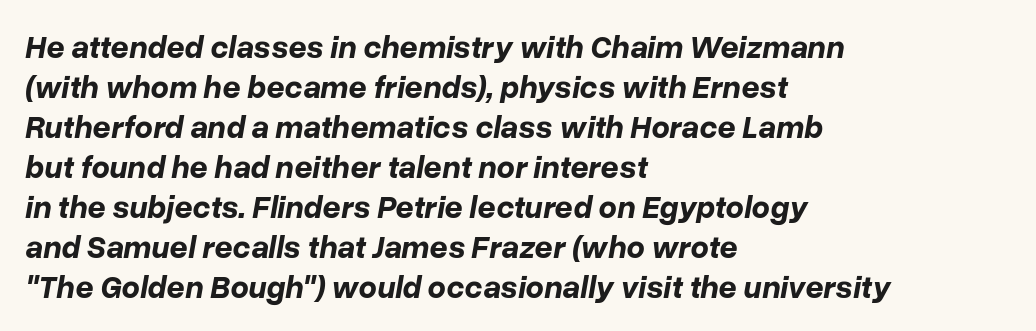
The image shows 32 px bold type, italic (leaning right); set left-aligned, normal line spacing (1.25x), normal letter spacing, not underlined; low stroke contrast and a medium x-height.
